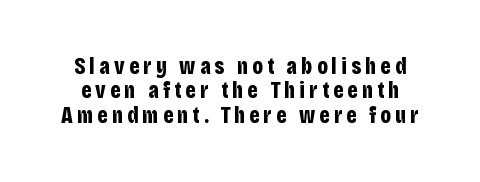
A roman cut, with each character standing at attention. Anything drawn beneath the words? Only blank space. Its strokes are broad and dark, the hallmark of bold type. Closely set lines give the paragraph a compact silhouette.
